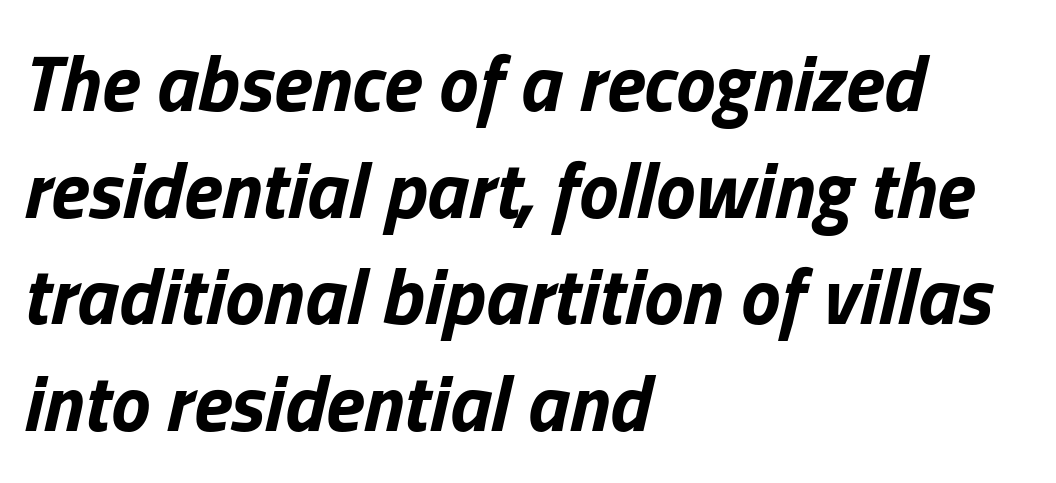
Q: Is the text bold? A: Yes.
Q: Is the text italic (slanted)? A: Yes, it leans right by about 13 degrees.
Q: Is the text underlined? A: No.
Q: How is the paragraph aligned? A: Left-aligned.
Q: Is the spacing between letters normal or unusually wide? A: Normal.
Q: Is the spacing between lines tight, normal or loose? A: Normal.
Q: Width (condensed, normal, or wide)? A: Normal.
Q: Stroke contrast? A: Low.
Q: x-height? A: Medium.
Q: Monospaced? A: No.
